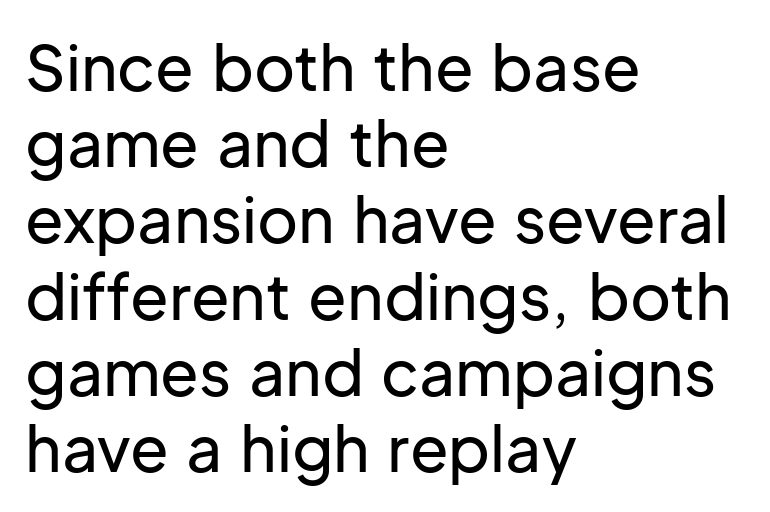
{"serif": "no", "italic": "no", "width": "normal", "stroke_contrast": "low", "x_height": "medium", "monospaced": "no", "underline": "no", "align": "left", "line_spacing_ratio": 1.21, "letter_spacing": "normal", "letter_spacing_em": 0.0, "glyph_px": 63}
